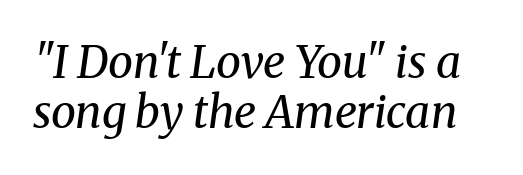
Q: Is the text bold? A: No.
Q: Is the text italic (slanted)? A: Yes, it leans right by about 8 degrees.
Q: Is the typeface a serif or a sans-serif typeface? A: Serif.
Q: Is the text underlined? A: No.
Q: Is the spacing between letters normal or unusually wide? A: Normal.
Q: Is the spacing between lines tight, normal or loose? A: Tight.
Q: Width (condensed, normal, or wide)? A: Normal.
Q: Stroke contrast? A: Medium.
Q: x-height? A: Medium.
Q: Monospaced? A: No.
